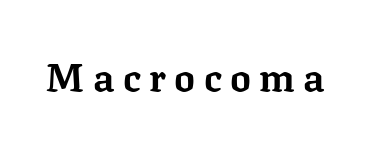
The image shows 39 px bold serif type, upright; set unusually wide letter spacing (+0.21 em), not underlined; low stroke contrast and a medium x-height.
